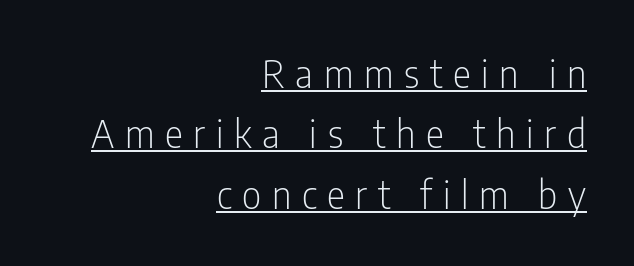
This block has exactly the height ordinary leading produces. Varying glyph widths throughout — classic text-font behaviour. A typesetter would call this heavily tracked-out type. Note: no serifs on the glyphs. Line endings align vertically; line beginnings do not. The string is rendered with underlining switched on.
